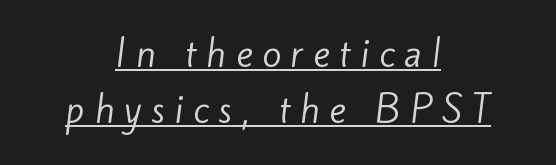
Q: Is the text bold? A: No.
Q: Is the typeface a serif or a sans-serif typeface? A: Sans-serif.
Q: Is the text underlined? A: Yes.
Q: How is the paragraph aligned? A: Centered.
Q: Is the spacing between letters normal or unusually wide? A: Unusually wide.
Q: Is the spacing between lines tight, normal or loose? A: Normal.
Q: Width (condensed, normal, or wide)? A: Normal.
Q: Stroke contrast? A: Low.
Q: x-height? A: Small.
Q: Monospaced? A: No.
